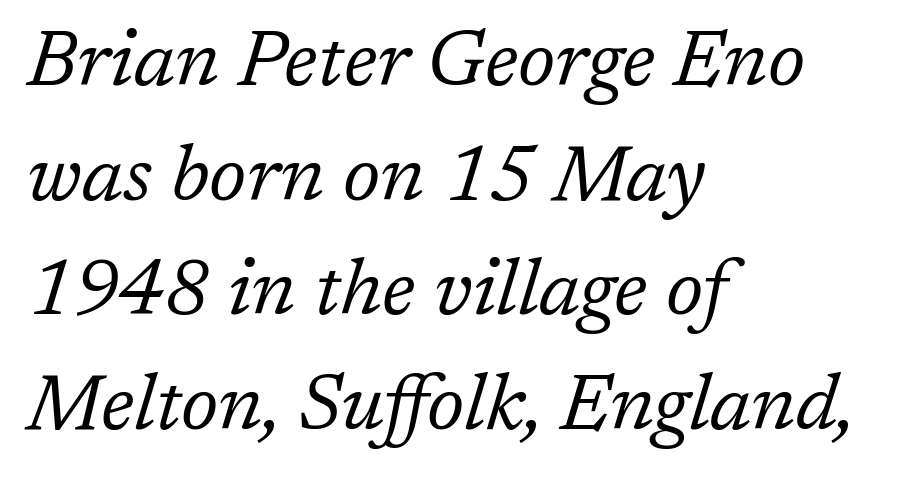
The image shows 78 px regular-weight serif type, italic (leaning right); set left-aligned, normal line spacing (1.47x), normal letter spacing, not underlined; low stroke contrast and a medium x-height.
